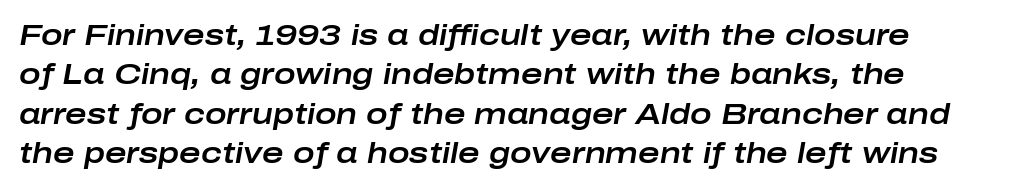
Q: Is the text italic (slanted)? A: Yes, it leans right by about 10 degrees.
Q: Is the text underlined? A: No.
Q: Is the spacing between letters normal or unusually wide? A: Normal.
Q: Is the spacing between lines tight, normal or loose? A: Normal.
Q: Width (condensed, normal, or wide)? A: Wide.
Q: Stroke contrast? A: Low.
Q: x-height? A: Medium.
Q: Monospaced? A: No.
